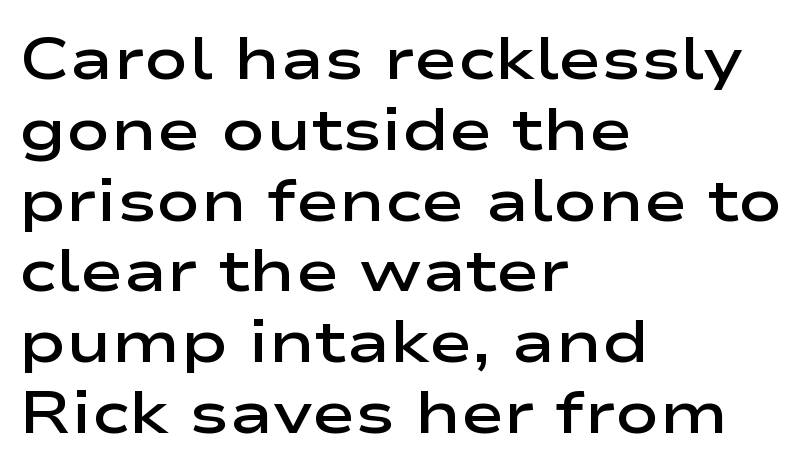
Q: Is the text bold? A: Semi-bold.
Q: Is the text italic (slanted)? A: No, it is upright.
Q: Is the typeface a serif or a sans-serif typeface? A: Sans-serif.
Q: Is the text underlined? A: No.
Q: How is the paragraph aligned? A: Left-aligned.
Q: Is the spacing between letters normal or unusually wide? A: Normal.
Q: Width (condensed, normal, or wide)? A: Wide.
Q: Stroke contrast? A: Low.
Q: x-height? A: Medium.
Q: Monospaced? A: No.
